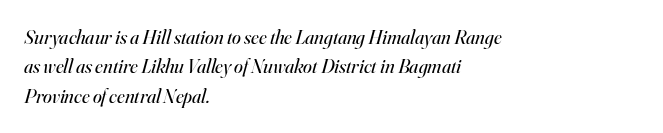
{"italic": "yes", "lean": "right", "slant_degrees": 16, "bold": "no", "underline": "no", "align": "left", "line_spacing": "normal", "line_spacing_ratio": 1.47, "letter_spacing": "normal", "letter_spacing_em": 0.0, "glyph_px": 20}
